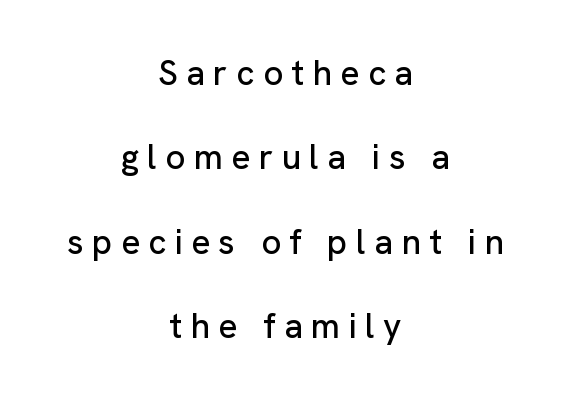
{"serif": "no", "italic": "no", "width": "normal", "stroke_contrast": "low", "x_height": "medium", "monospaced": "no", "underline": "no", "align": "center", "line_spacing": "loose", "line_spacing_ratio": 2.41, "letter_spacing": "wide", "letter_spacing_em": 0.24, "glyph_px": 35}
